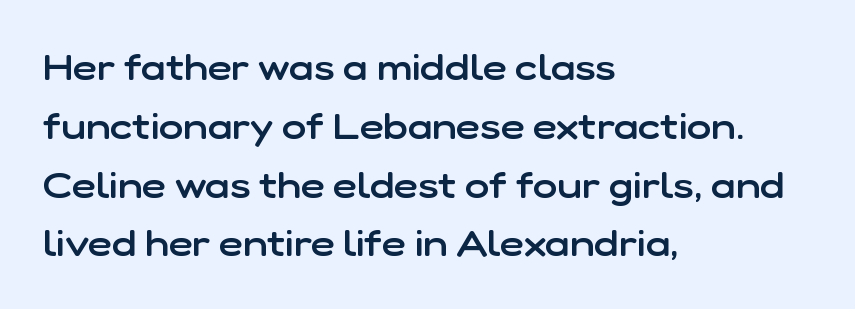
Q: Is the text bold? A: Semi-bold.
Q: Is the text italic (slanted)? A: No, it is upright.
Q: Is the typeface a serif or a sans-serif typeface? A: Sans-serif.
Q: Is the text underlined? A: No.
Q: How is the paragraph aligned? A: Left-aligned.
Q: Is the spacing between letters normal or unusually wide? A: Normal.
Q: Is the spacing between lines tight, normal or loose? A: Normal.
Q: Width (condensed, normal, or wide)? A: Normal.
Q: Stroke contrast? A: Low.
Q: x-height? A: Medium.
Q: Monospaced? A: No.
